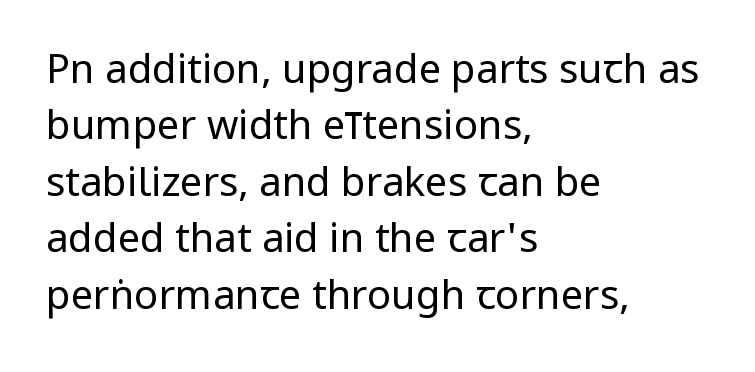
Normally led — the rows are evenly, conventionally spaced. This sample uses a sans-serif face. Visually the block forms a straight wall on the left and a jagged coastline on the right. The letters advance in unequal steps, a hallmark of proportional type.
